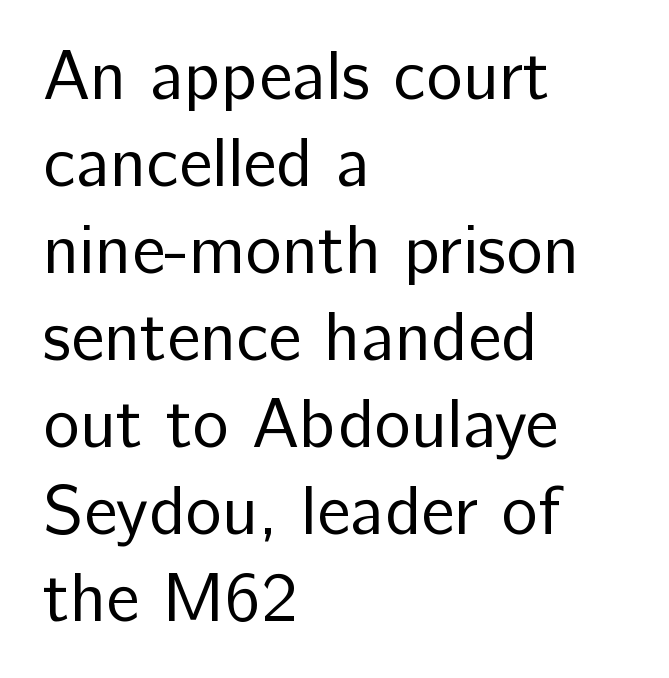
Q: Is the text bold? A: No.
Q: Is the text italic (slanted)? A: No, it is upright.
Q: Is the typeface a serif or a sans-serif typeface? A: Sans-serif.
Q: Is the text underlined? A: No.
Q: How is the paragraph aligned? A: Left-aligned.
Q: Is the spacing between letters normal or unusually wide? A: Normal.
Q: Is the spacing between lines tight, normal or loose? A: Normal.
Q: Width (condensed, normal, or wide)? A: Normal.
Q: Stroke contrast? A: Low.
Q: x-height? A: Medium.
Q: Monospaced? A: No.
